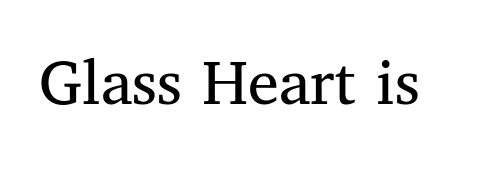
The image shows 69 px regular-weight serif type, upright; set normal letter spacing, not underlined; medium stroke contrast and a medium x-height.
